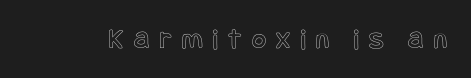
No italicization has been applied; the sample stays upright. Glyph-to-glyph distance is far greater than everyday printed text. Quick note: underline off.
